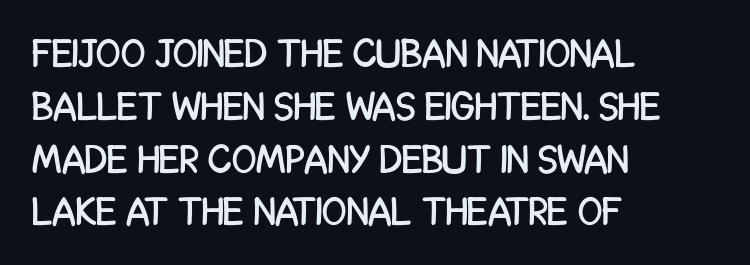
The image shows 40 px condensed sans-serif type, upright; set left-aligned, normal line spacing (1.32x), normal letter spacing, not underlined; low stroke contrast and a large x-height.
